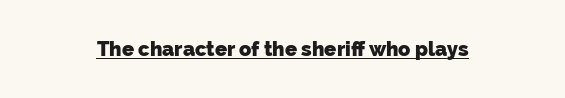
{"bold": "yes", "underline": "yes", "letter_spacing": "normal", "letter_spacing_em": 0.0, "glyph_px": 20}
